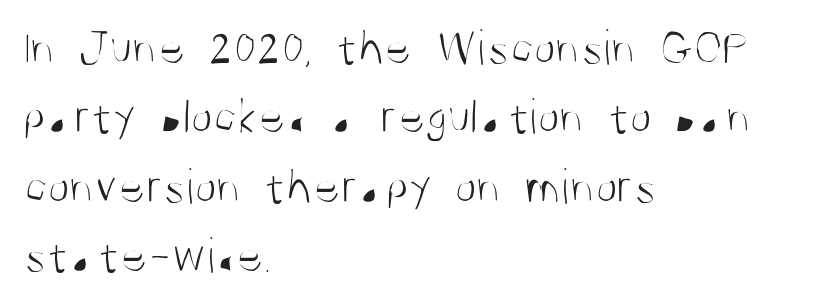
{"serif": "no", "italic": "no", "bold": "no", "weight": "light", "width": "condensed", "stroke_contrast": "medium", "x_height": "large", "monospaced": "no", "underline": "no", "align": "left", "line_spacing": "normal", "line_spacing_ratio": 1.36, "letter_spacing": "normal", "letter_spacing_em": 0.0, "glyph_px": 51}
